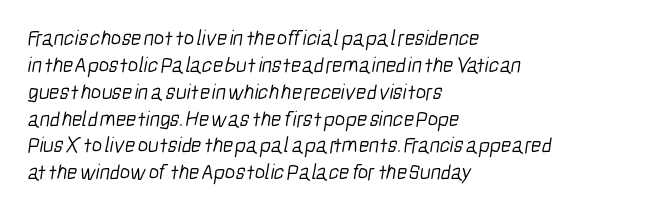
Has an underline been added? It has not. Layout note: lines flush left. The face looks like a standard text weight, possibly lighter. Caption: standard tracking, unaltered.
